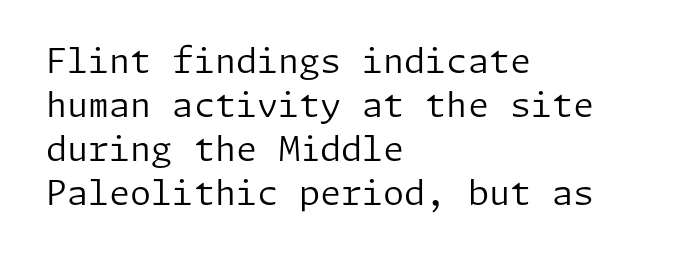
{"serif": "no", "italic": "no", "bold": "no", "weight": "regular", "width": "normal", "stroke_contrast": "low", "x_height": "medium", "underline": "no", "align": "left", "line_spacing": "normal", "line_spacing_ratio": 1.29, "letter_spacing": "normal", "letter_spacing_em": 0.0, "glyph_px": 34}
